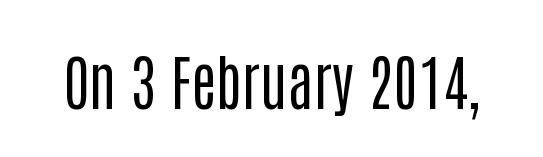
Weight: in the light-to-regular range. This rendering features lettering with no underline. Spacing between characters is what you'd get straight out of the box. This sample uses a sans-serif face.
